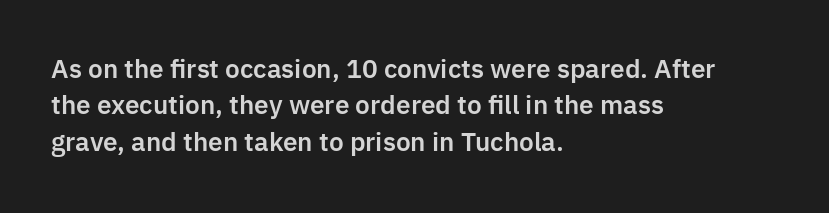
Plain, unruled lines of type. The type is set solid horizontally, with unmodified tracking. Tall strokes in this sample are plumb rather than angled. Regarding leading, the lines here are spaced in the standard way.
